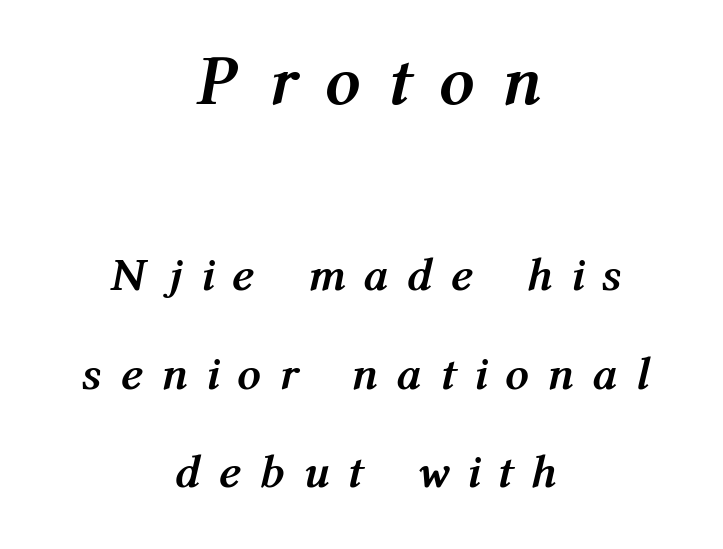
Q: Is the text bold? A: Yes.
Q: Is the text italic (slanted)? A: Yes, it leans right by about 12 degrees.
Q: Is the text underlined? A: No.
Q: How is the paragraph aligned? A: Centered.
Q: Is the spacing between letters normal or unusually wide? A: Unusually wide.
Q: Is the spacing between lines tight, normal or loose? A: Loose.
Q: Which block of text is set in a larger size, the first (top) or the second (bottom)? A: The first (top) one.
Q: Width (condensed, normal, or wide)? A: Condensed.
Q: Stroke contrast? A: Medium.
Q: x-height? A: Medium.
Q: Monospaced? A: No.
